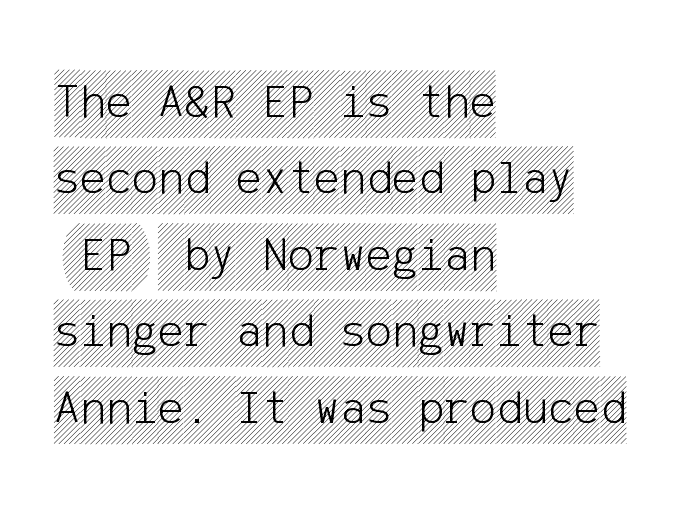
{"italic": "no", "width": "condensed", "x_height": "large", "underline": "no", "align": "left", "line_spacing": "normal", "line_spacing_ratio": 1.56, "letter_spacing": "normal", "letter_spacing_em": 0.0, "glyph_px": 49}
